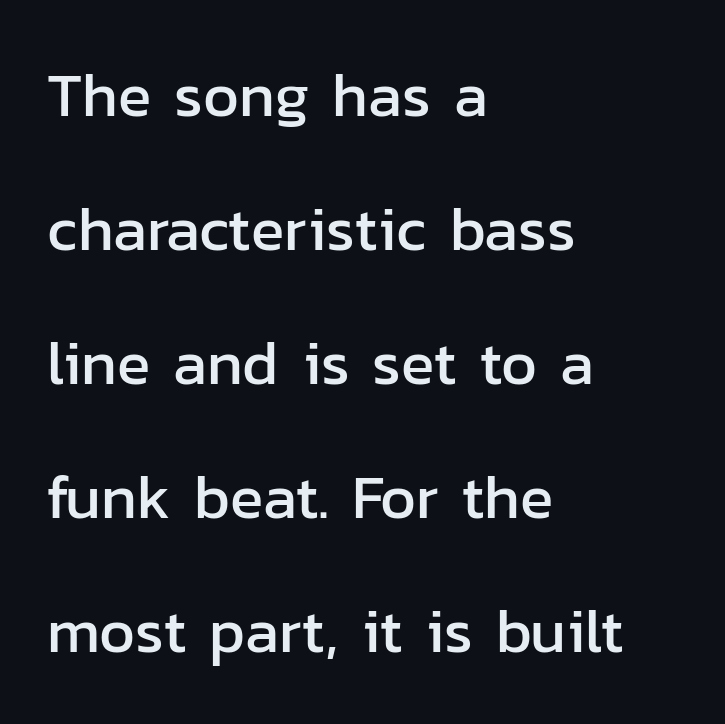
Q: Is the text italic (slanted)? A: No, it is upright.
Q: Is the typeface a serif or a sans-serif typeface? A: Sans-serif.
Q: Is the text underlined? A: No.
Q: How is the paragraph aligned? A: Left-aligned.
Q: Is the spacing between letters normal or unusually wide? A: Normal.
Q: Is the spacing between lines tight, normal or loose? A: Loose.
Q: Width (condensed, normal, or wide)? A: Normal.
Q: Stroke contrast? A: Low.
Q: x-height? A: Medium.
Q: Monospaced? A: No.
